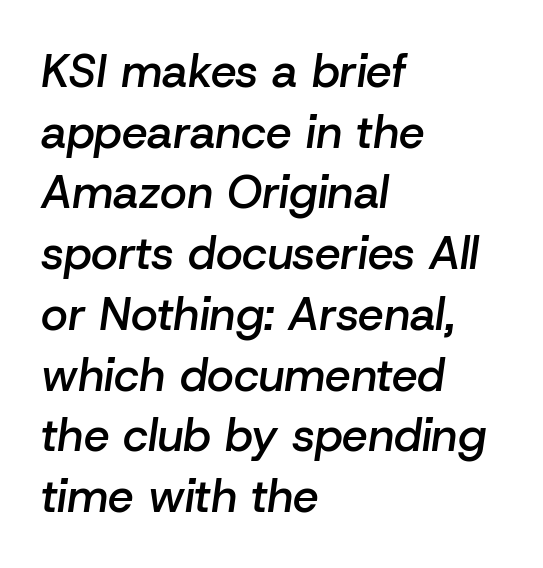
{"italic": "yes", "lean": "right", "slant_degrees": 8, "bold": "semi", "weight": "semibold", "width": "normal", "stroke_contrast": "low", "x_height": "medium", "monospaced": "no", "underline": "no", "align": "left", "line_spacing": "normal", "line_spacing_ratio": 1.32, "letter_spacing": "normal", "letter_spacing_em": 0.0, "glyph_px": 46}
